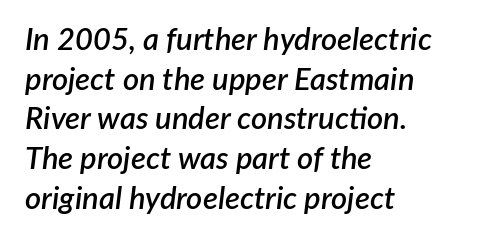
Q: Is the text bold? A: Semi-bold.
Q: Is the text italic (slanted)? A: Yes, it leans right by about 7 degrees.
Q: Is the text underlined? A: No.
Q: How is the paragraph aligned? A: Left-aligned.
Q: Is the spacing between letters normal or unusually wide? A: Normal.
Q: Is the spacing between lines tight, normal or loose? A: Normal.
Q: Width (condensed, normal, or wide)? A: Normal.
Q: Stroke contrast? A: Low.
Q: x-height? A: Medium.
Q: Monospaced? A: No.
